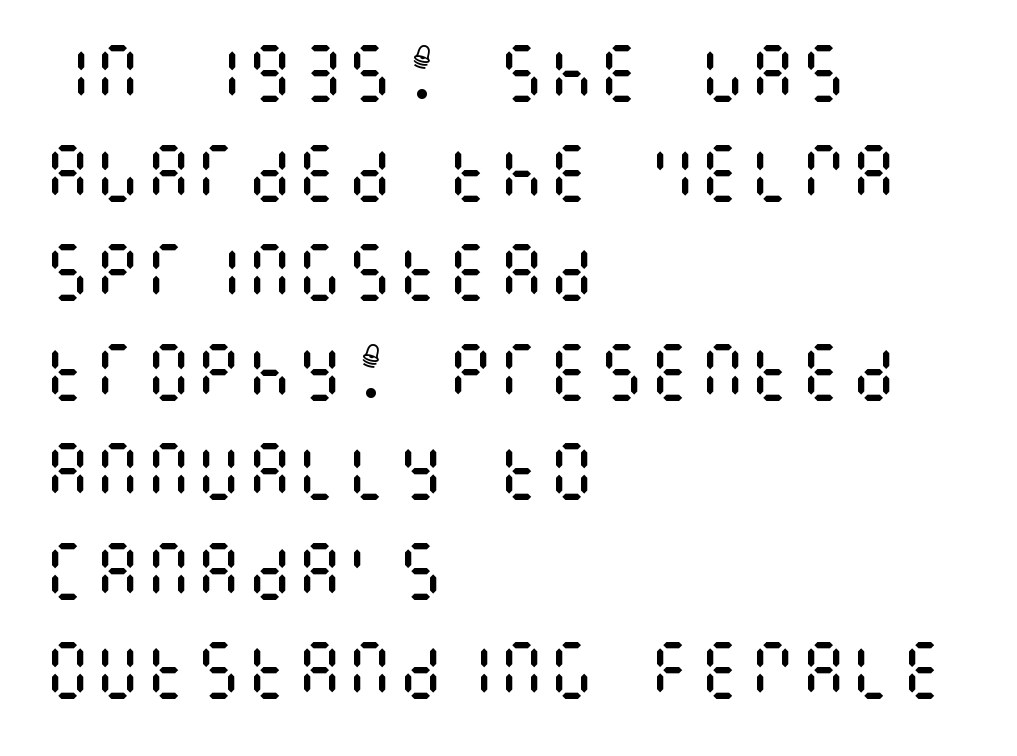
Does the copy run flush right? No — it runs flush left. The space beneath each line is pristine and unruled. The letterforms sit at book weight or below. Nobody touched the tracking dial on this one. This is roman type, the default non-slanted kind.
